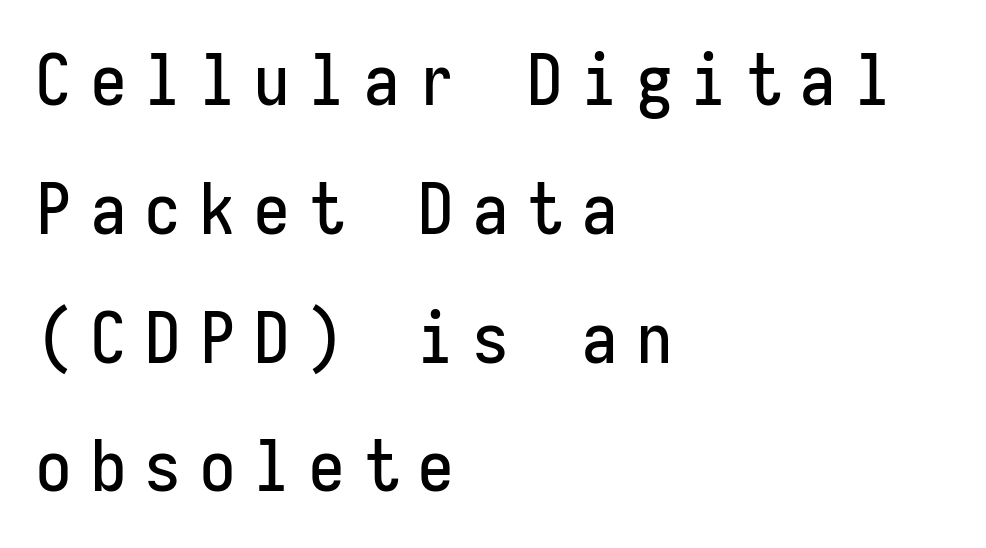
Q: Is the text italic (slanted)? A: No, it is upright.
Q: Is the typeface a serif or a sans-serif typeface? A: Sans-serif.
Q: Is the text underlined? A: No.
Q: How is the paragraph aligned? A: Left-aligned.
Q: Is the spacing between letters normal or unusually wide? A: Unusually wide.
Q: Width (condensed, normal, or wide)? A: Condensed.
Q: Stroke contrast? A: Low.
Q: x-height? A: Medium.
Q: Monospaced? A: Yes.
